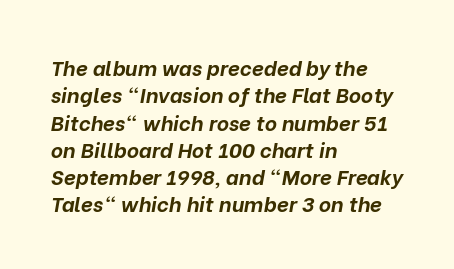
Q: Is the text bold? A: Yes.
Q: Is the text italic (slanted)? A: Yes, it leans right by about 10 degrees.
Q: Is the text underlined? A: No.
Q: How is the paragraph aligned? A: Left-aligned.
Q: Is the spacing between letters normal or unusually wide? A: Normal.
Q: Is the spacing between lines tight, normal or loose? A: Normal.
